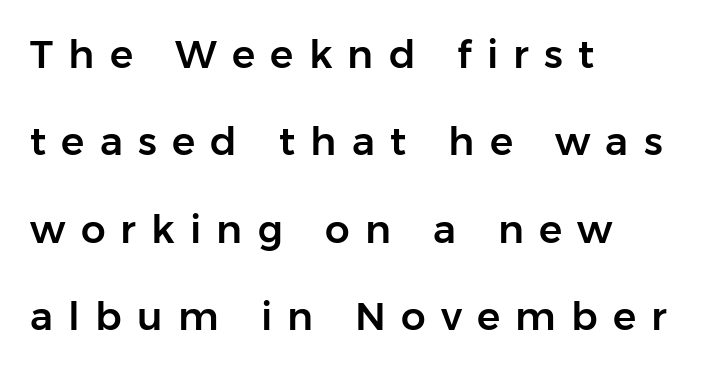
Think of a printed novel: that variable character pitch is what you see here. Posture: straight, roman, zero tilt. Baseline-to-baseline distance is far greater than the letter height. Compared with a centered layout, this one pins lines to the left instead.
